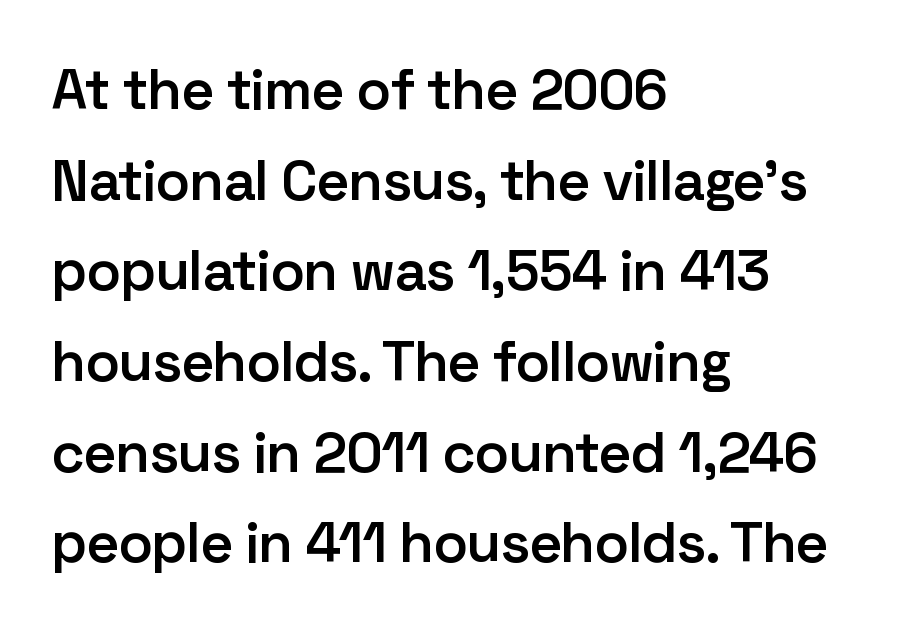
{"serif": "no", "italic": "no", "bold": "semi", "weight": "semibold", "width": "normal", "stroke_contrast": "low", "x_height": "medium", "monospaced": "no", "underline": "no", "align": "left", "line_spacing": "normal", "line_spacing_ratio": 1.59, "letter_spacing": "normal", "letter_spacing_em": 0.0, "glyph_px": 57}
